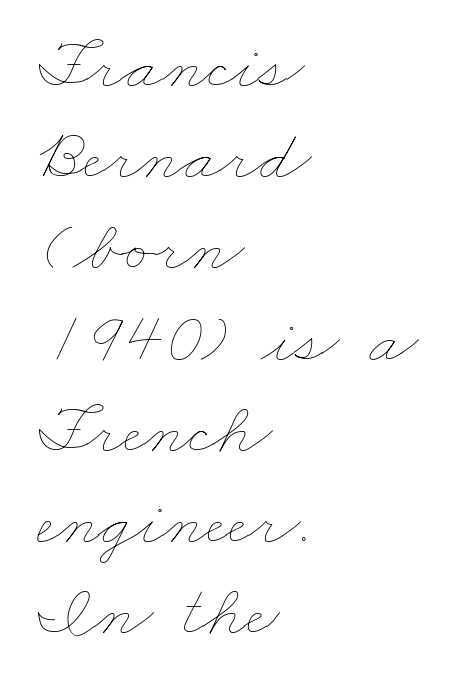
The image shows 73 px thin, wide type; set left-aligned, normal line spacing (1.25x), normal letter spacing, not underlined; low stroke contrast and a small x-height.
